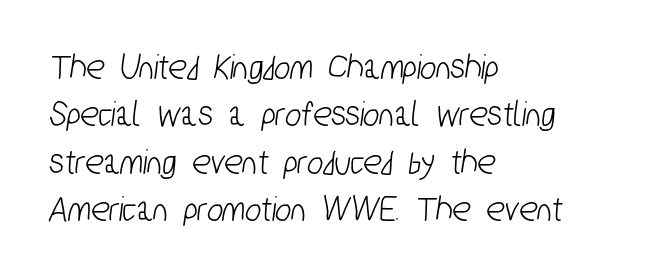
The image shows 38 px condensed sans-serif type; set left-aligned, normal line spacing (1.25x), normal letter spacing, not underlined; low stroke contrast and a medium x-height.
